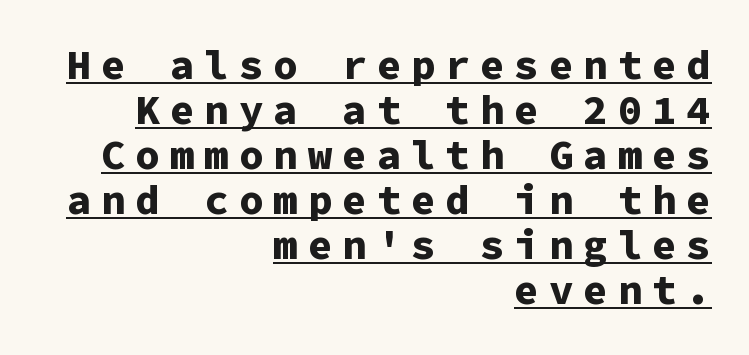
Right-aligned paragraph, ragged on the left. Spacing between characters has been opened up far beyond the box default. Regarding leading, the lines here are crowded together. The letters carry no serifs — their stems end cleanly without finishing strokes. Emphasis by weight is at full strength: bold. These characters rest on top of a visible drawn line.
